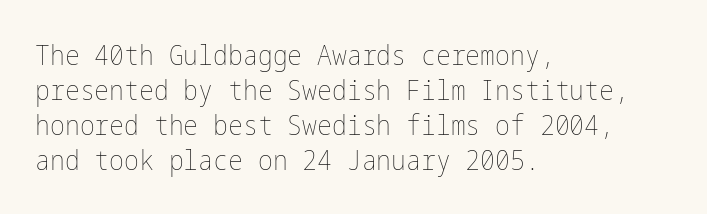
Q: Is the text bold? A: No.
Q: Is the text italic (slanted)? A: No, it is upright.
Q: Is the text underlined? A: No.
Q: How is the paragraph aligned? A: Left-aligned.
Q: Is the spacing between letters normal or unusually wide? A: Normal.
Q: Is the spacing between lines tight, normal or loose? A: Normal.
Q: Width (condensed, normal, or wide)? A: Condensed.
Q: Stroke contrast? A: Low.
Q: x-height? A: Medium.
